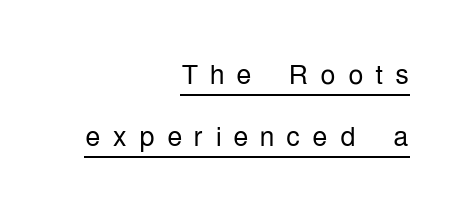
The image shows 38 px light, condensed sans-serif type, upright; set right-aligned, normal line spacing (1.63x), unusually wide letter spacing (+0.31 em), underlined; low stroke contrast and a medium x-height.
